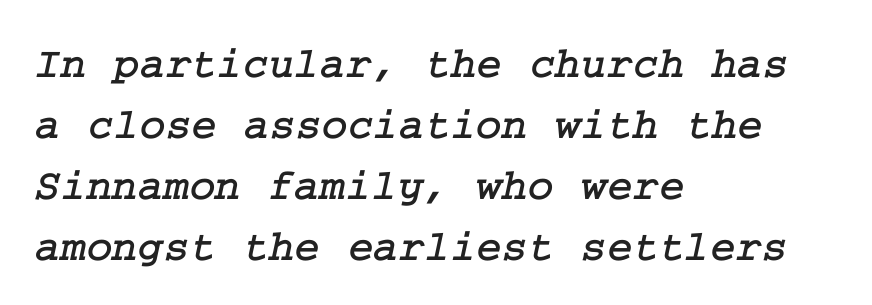
The image shows 44 px serif type; set left-aligned, normal line spacing (1.39x), normal letter spacing, not underlined; low stroke contrast and a medium x-height.
